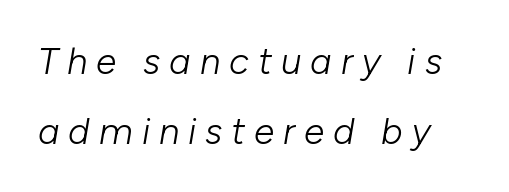
Anything drawn beneath the words? Only blank space. Words appear elongated and porous because spacing is wide. These lines are rendered in a variable-pitch font. Is the type slanted? Yes — the strokes lean at a clear angle.
